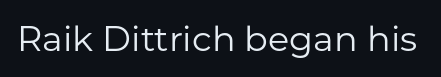
Q: Is the text bold? A: No.
Q: Is the text italic (slanted)? A: No, it is upright.
Q: Is the typeface a serif or a sans-serif typeface? A: Sans-serif.
Q: Is the text underlined? A: No.
Q: Is the spacing between letters normal or unusually wide? A: Normal.
Q: Width (condensed, normal, or wide)? A: Normal.
Q: Stroke contrast? A: Low.
Q: x-height? A: Medium.
Q: Monospaced? A: No.
